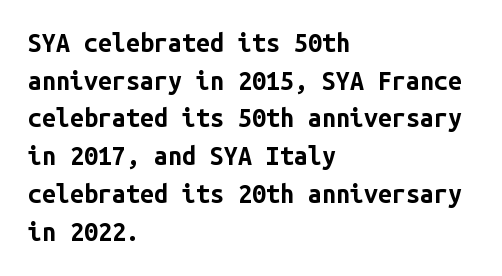
{"italic": "no", "bold": "yes", "underline": "no", "align": "left", "line_spacing": "normal", "line_spacing_ratio": 1.51, "letter_spacing": "normal", "letter_spacing_em": 0.0, "glyph_px": 25}
